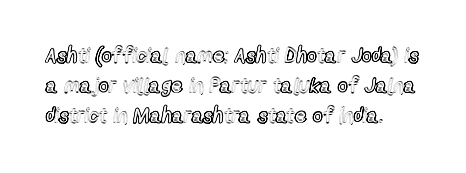
{"underline": "no", "align": "left", "line_spacing": "normal", "line_spacing_ratio": 1.44, "letter_spacing": "normal", "letter_spacing_em": 0.0, "glyph_px": 21}
